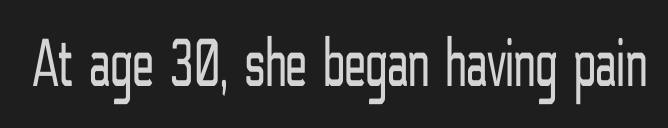
On a weight scale, this lands at 450 or below. In terms of posture, this sample is upright. Tracking value appears to be zero — textbook default spacing. Typographically, this falls in the sans-serif category. Glance below the letters and you will spot only blank space. Do the characters align in a grid? No, the font is proportional.
